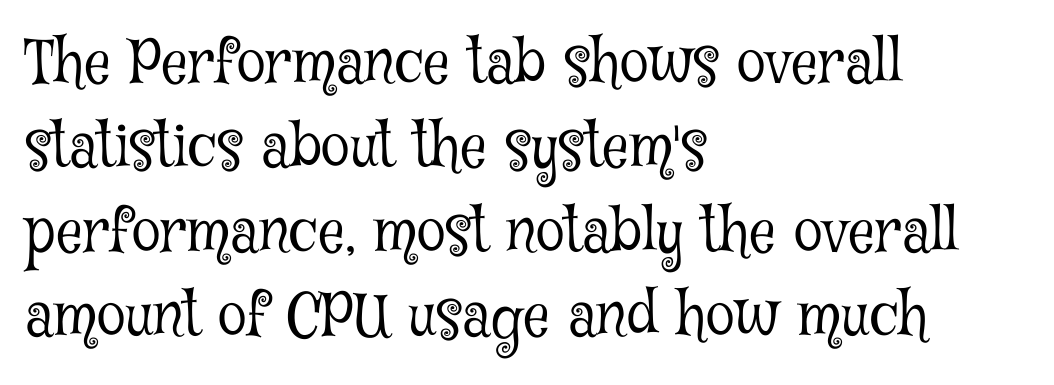
Q: Is the text bold? A: No.
Q: Is the text italic (slanted)? A: No, it is upright.
Q: Is the typeface a serif or a sans-serif typeface? A: Serif.
Q: Is the text underlined? A: No.
Q: How is the paragraph aligned? A: Left-aligned.
Q: Is the spacing between letters normal or unusually wide? A: Normal.
Q: Is the spacing between lines tight, normal or loose? A: Normal.
Q: Width (condensed, normal, or wide)? A: Condensed.
Q: Stroke contrast? A: Low.
Q: x-height? A: Medium.
Q: Monospaced? A: No.
